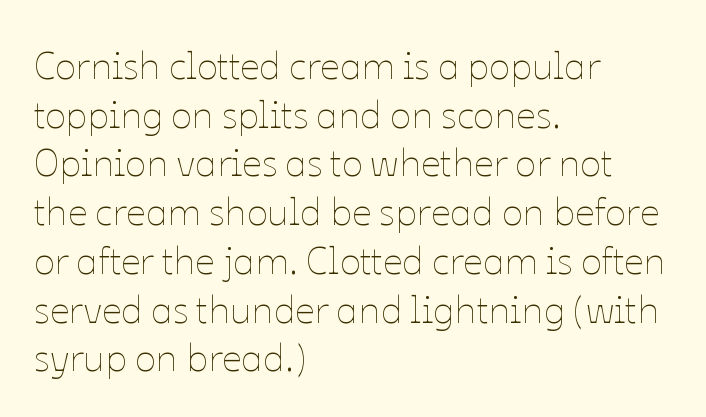
{"italic": "no", "bold": "no", "weight": "thin", "width": "normal", "stroke_contrast": "low", "x_height": "medium", "monospaced": "no", "underline": "no", "align": "left", "line_spacing": "normal", "line_spacing_ratio": 1.25, "letter_spacing": "normal", "letter_spacing_em": 0.0, "glyph_px": 39}
